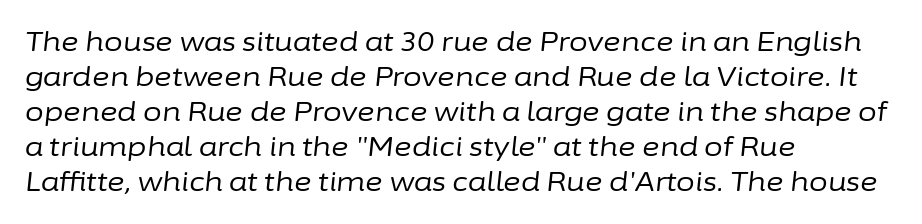
The image shows 27 px text type, italic (leaning right); set left-aligned, normal line spacing (1.3x), normal letter spacing, not underlined.
